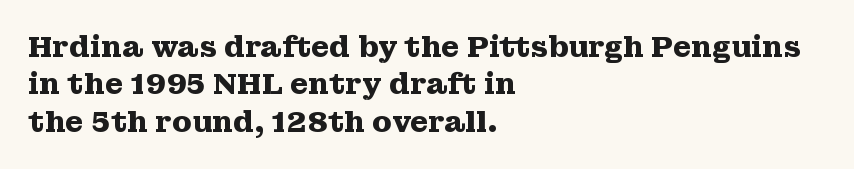
{"serif": "yes", "italic": "no", "bold": "yes", "weight": "heavy", "width": "wide", "stroke_contrast": "medium", "x_height": "medium", "monospaced": "no", "underline": "no", "align": "left", "line_spacing": "normal", "line_spacing_ratio": 1.29, "letter_spacing": "normal", "letter_spacing_em": 0.0, "glyph_px": 29}
